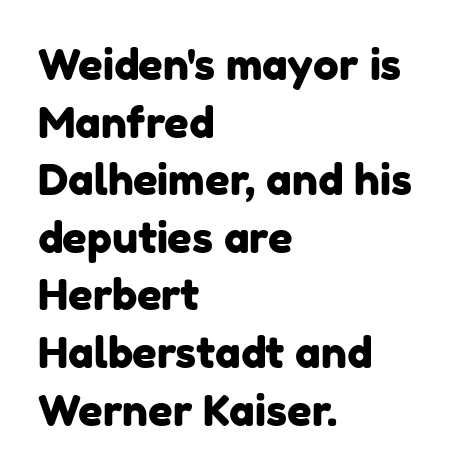
{"serif": "no", "width": "normal", "stroke_contrast": "low", "x_height": "medium", "monospaced": "no", "underline": "no", "align": "left", "line_spacing": "normal", "line_spacing_ratio": 1.34, "letter_spacing": "normal", "letter_spacing_em": 0.0, "glyph_px": 43}
